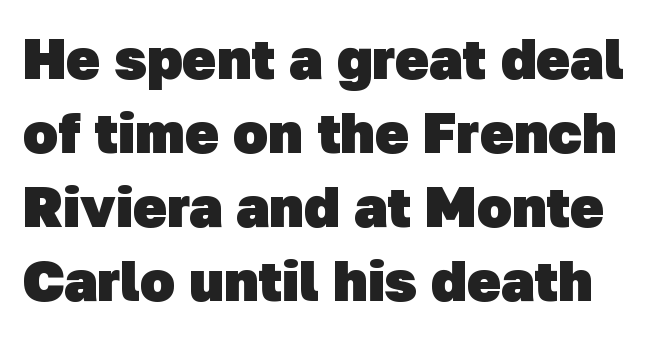
Q: Is the text bold? A: Yes.
Q: Is the typeface a serif or a sans-serif typeface? A: Sans-serif.
Q: Is the text underlined? A: No.
Q: Is the spacing between letters normal or unusually wide? A: Normal.
Q: Is the spacing between lines tight, normal or loose? A: Normal.
Q: Width (condensed, normal, or wide)? A: Normal.
Q: Stroke contrast? A: Low.
Q: x-height? A: Medium.
Q: Monospaced? A: No.
